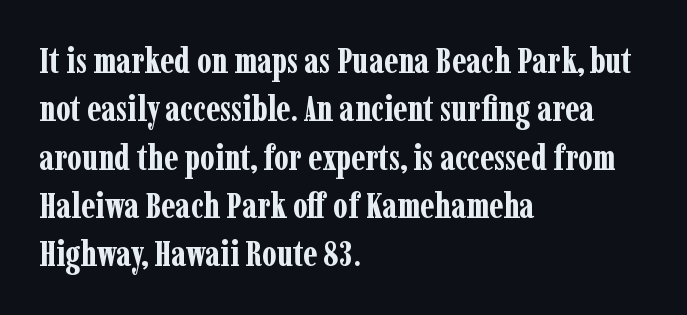
The setting favours the left margin, as ordinary paragraphs usually do. Here the glyphs are tracked normally, forming tight word shapes. Little horizontal feet cap the strokes, marking this as serif type. Heft: maximum for text — a bold. Glance below the letters and you will spot only blank space. Varying glyph widths throughout — classic text-font behaviour.
